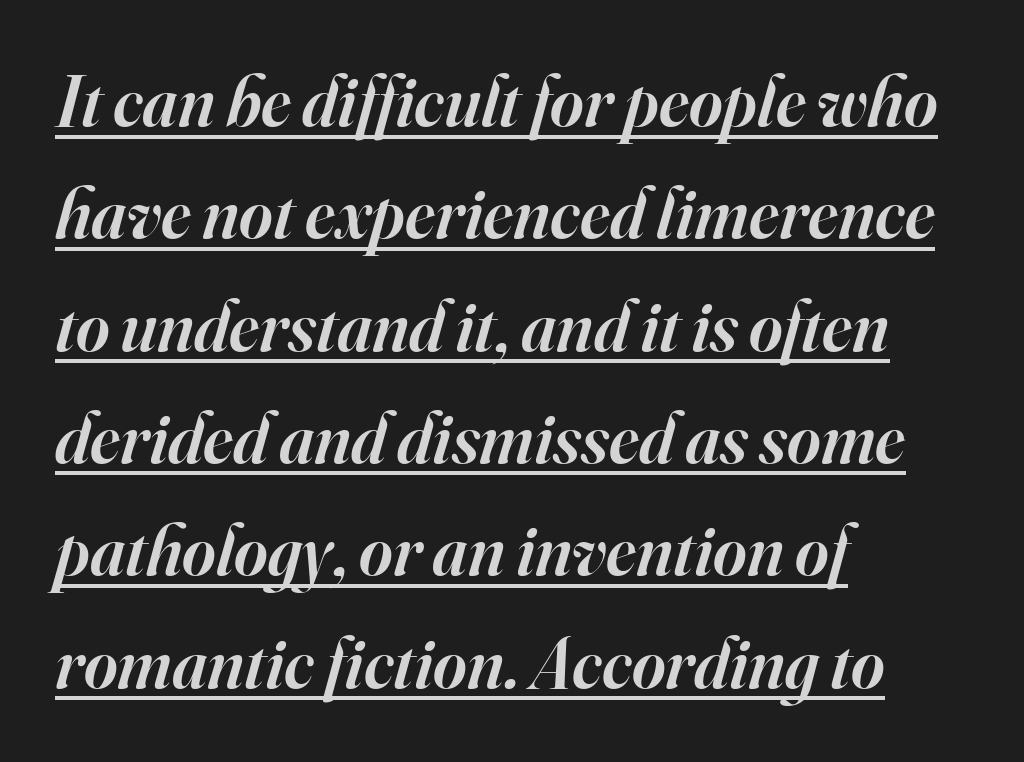
Q: Is the text bold? A: Semi-bold.
Q: Is the text italic (slanted)? A: Yes, it leans right by about 16 degrees.
Q: Is the typeface a serif or a sans-serif typeface? A: Serif.
Q: Is the text underlined? A: Yes.
Q: How is the paragraph aligned? A: Left-aligned.
Q: Is the spacing between letters normal or unusually wide? A: Normal.
Q: Is the spacing between lines tight, normal or loose? A: Normal.
Q: Width (condensed, normal, or wide)? A: Normal.
Q: Stroke contrast? A: High.
Q: x-height? A: Small.
Q: Monospaced? A: No.
